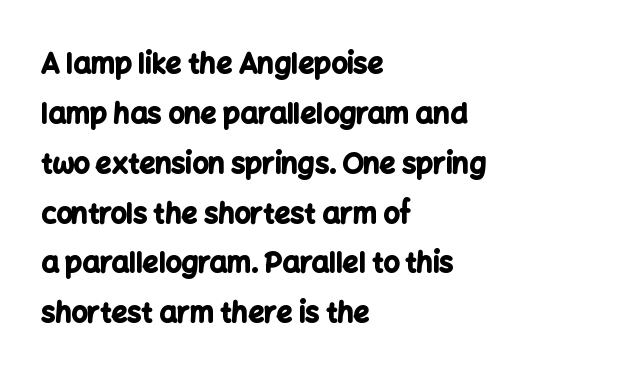
The image shows 28 px bold sans-serif type, upright; set left-aligned, line spacing 1.78x, normal letter spacing, not underlined; low stroke contrast and a medium x-height.
